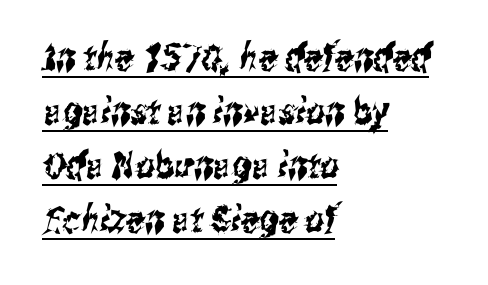
Q: Is the typeface a serif or a sans-serif typeface? A: Sans-serif.
Q: Is the text underlined? A: Yes.
Q: How is the paragraph aligned? A: Left-aligned.
Q: Is the spacing between letters normal or unusually wide? A: Normal.
Q: Is the spacing between lines tight, normal or loose? A: Normal.
Q: Width (condensed, normal, or wide)? A: Condensed.
Q: Stroke contrast? A: Medium.
Q: x-height? A: Medium.
Q: Monospaced? A: No.
